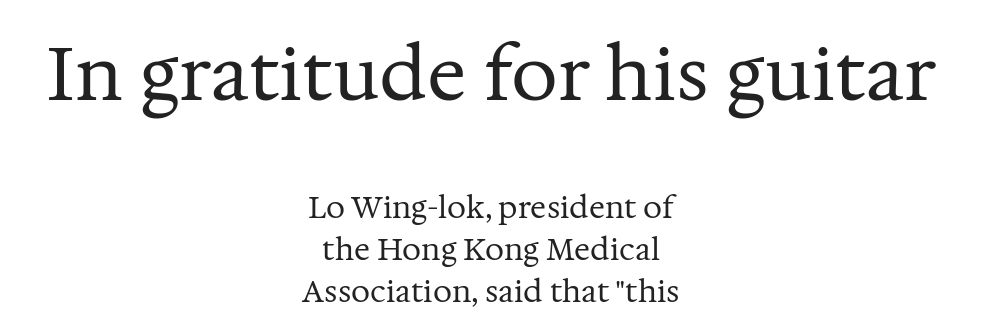
Q: Is the text bold? A: No.
Q: Is the text italic (slanted)? A: No, it is upright.
Q: Is the typeface a serif or a sans-serif typeface? A: Serif.
Q: Is the text underlined? A: No.
Q: How is the paragraph aligned? A: Centered.
Q: Is the spacing between letters normal or unusually wide? A: Normal.
Q: Is the spacing between lines tight, normal or loose? A: Normal.
Q: Which block of text is set in a larger size, the first (top) or the second (bottom)? A: The first (top) one.
Q: Width (condensed, normal, or wide)? A: Normal.
Q: Stroke contrast? A: Medium.
Q: x-height? A: Medium.
Q: Monospaced? A: No.
